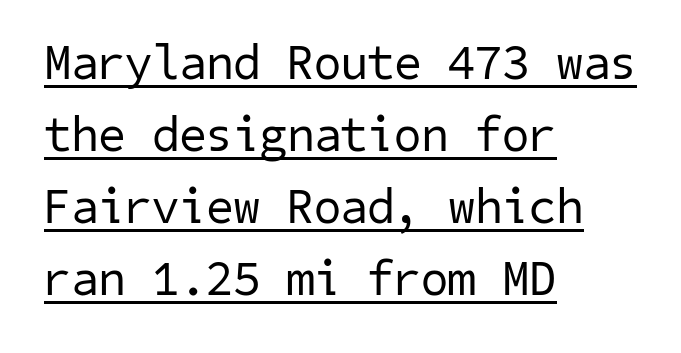
{"serif": "no", "bold": "no", "weight": "regular", "width": "normal", "stroke_contrast": "low", "x_height": "medium", "underline": "yes", "align": "left", "line_spacing": "normal", "line_spacing_ratio": 1.47, "letter_spacing": "normal", "letter_spacing_em": 0.0, "glyph_px": 49}
